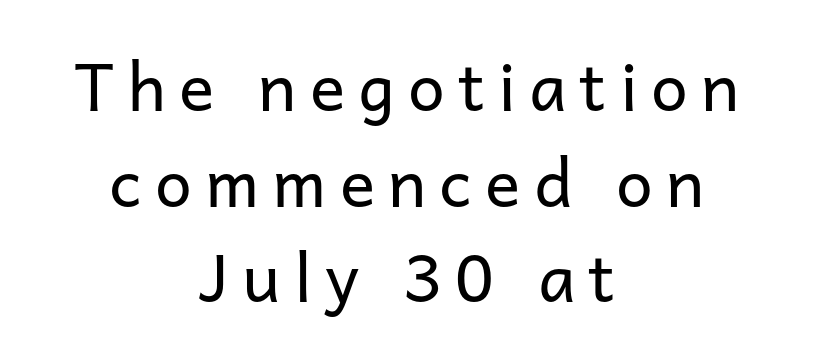
The image shows 66 px regular-weight sans-serif type, upright; set centered, normal line spacing (1.45x), unusually wide letter spacing (+0.2 em), not underlined; low stroke contrast and a medium x-height.
